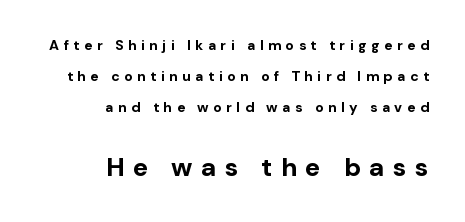
Q: Is the text bold? A: Yes.
Q: Is the text italic (slanted)? A: No, it is upright.
Q: Is the text underlined? A: No.
Q: How is the paragraph aligned? A: Right-aligned.
Q: Is the spacing between letters normal or unusually wide? A: Unusually wide.
Q: Is the spacing between lines tight, normal or loose? A: Loose.
Q: Which block of text is set in a larger size, the first (top) or the second (bottom)? A: The second (bottom) one.
